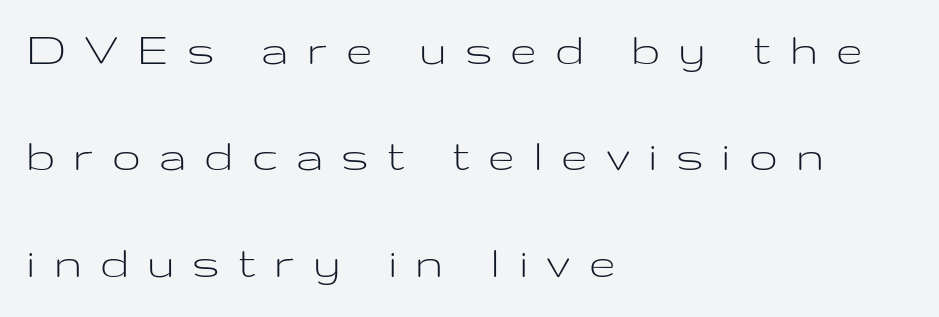
{"serif": "no", "italic": "no", "bold": "no", "weight": "light", "width": "wide", "stroke_contrast": "low", "x_height": "medium", "monospaced": "no", "underline": "no", "align": "left", "line_spacing": "loose", "line_spacing_ratio": 2.17, "letter_spacing": "wide", "letter_spacing_em": 0.41, "glyph_px": 49}
